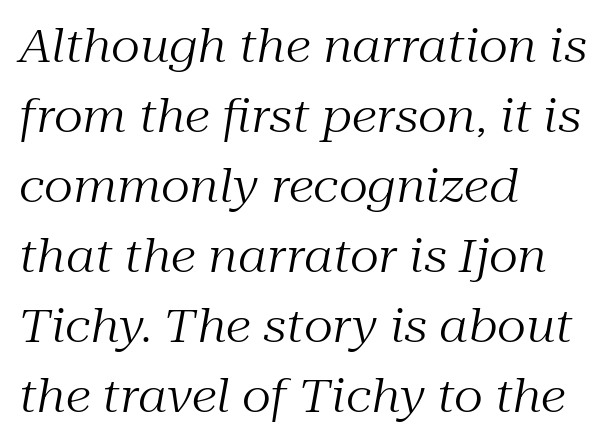
In terms of letterspacing, this is plain default setting. Where is the straight margin? On the left. The lines sit at an ordinary, default distance from one another. Is the type heavy? It reads as light-to-regular instead.
